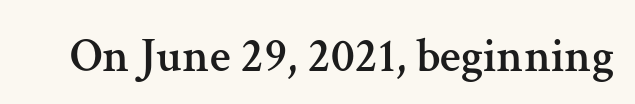
{"serif": "yes", "italic": "no", "width": "normal", "stroke_contrast": "medium", "x_height": "medium", "monospaced": "no", "underline": "no", "letter_spacing": "normal", "letter_spacing_em": 0.0, "glyph_px": 48}
